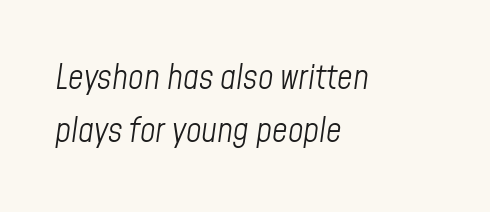
Underline: absent. Italic: yes, the glyphs are oblique. Do the characters align in a grid? No, the font is proportional. Every row of glyphs begins at an identical x-position on the left. The passage shown is not bold in any degree.
